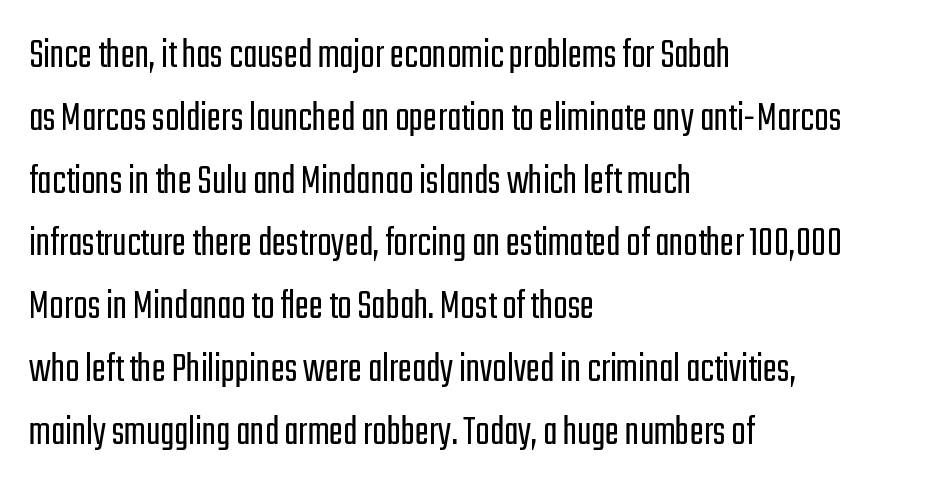
{"serif": "no", "italic": "no", "bold": "no", "weight": "light", "width": "condensed", "stroke_contrast": "low", "x_height": "medium", "monospaced": "no", "underline": "no", "align": "left", "line_spacing": "normal", "line_spacing_ratio": 1.46, "letter_spacing": "normal", "letter_spacing_em": 0.0, "glyph_px": 43}
